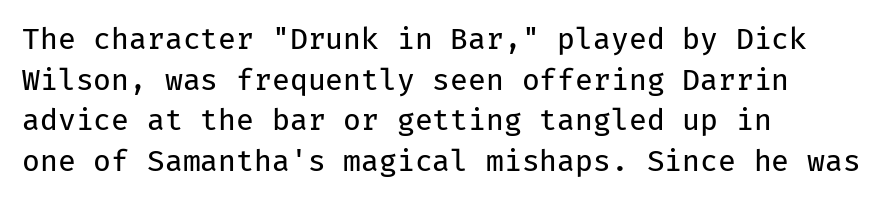
Letterform terminals end flat and unadorned throughout the passage. These lines stack with their left ends in a neat column. You can tell it's not italic because the verticals are truly vertical. Interline gaps are of average width in this sample.
